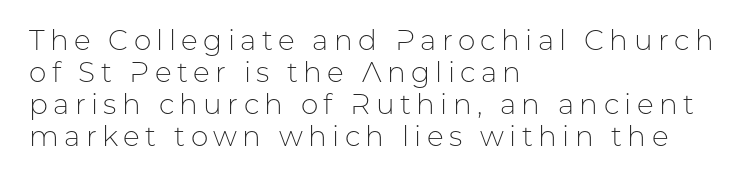
The image shows 28 px light sans-serif type, upright; set left-aligned, tight line spacing (1.14x), not underlined; low stroke contrast and a medium x-height.
